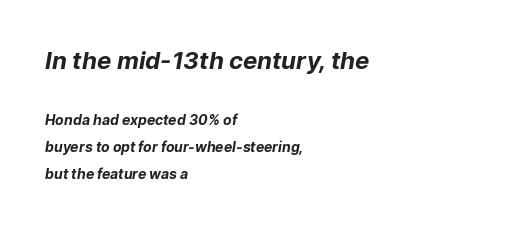
{"bold": "yes", "underline": "no", "align": "left", "line_spacing": "loose", "line_spacing_ratio": 1.93, "letter_spacing": "normal", "letter_spacing_em": 0.0, "larger_block": "first", "size_ratio": 1.71, "glyph_px": 24}
